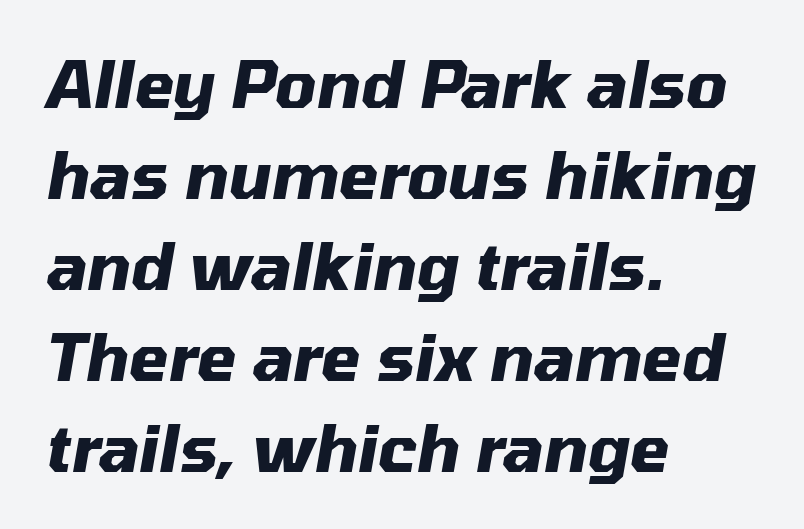
Q: Is the text bold? A: Yes.
Q: Is the text italic (slanted)? A: Yes, it leans right by about 10 degrees.
Q: Is the text underlined? A: No.
Q: How is the paragraph aligned? A: Left-aligned.
Q: Is the spacing between letters normal or unusually wide? A: Normal.
Q: Is the spacing between lines tight, normal or loose? A: Normal.
Q: Width (condensed, normal, or wide)? A: Normal.
Q: Stroke contrast? A: Medium.
Q: x-height? A: Medium.
Q: Monospaced? A: No.
